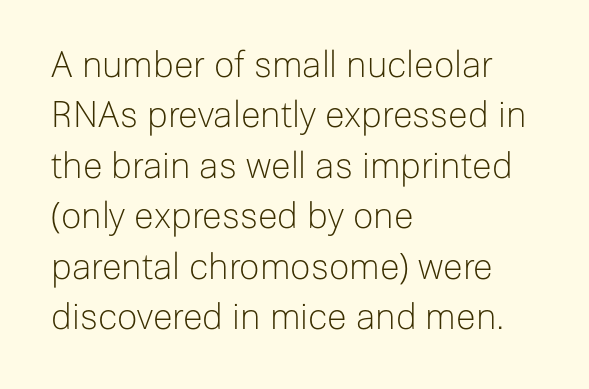
{"serif": "no", "italic": "no", "bold": "no", "weight": "light", "width": "normal", "stroke_contrast": "low", "x_height": "medium", "monospaced": "no", "underline": "no", "align": "left", "line_spacing": "normal", "line_spacing_ratio": 1.4, "letter_spacing": "normal", "letter_spacing_em": 0.0, "glyph_px": 36}
